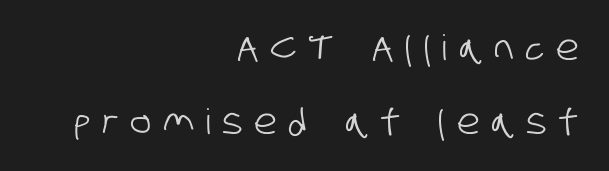
{"serif": "no", "width": "condensed", "stroke_contrast": "low", "x_height": "large", "monospaced": "no", "underline": "no", "align": "right", "line_spacing": "loose", "line_spacing_ratio": 2.11, "letter_spacing": "wide", "letter_spacing_em": 0.34, "glyph_px": 35}
